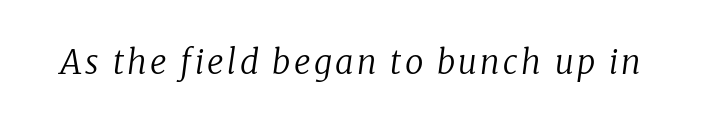
Q: Is the text bold? A: No.
Q: Is the text italic (slanted)? A: Yes, it leans right by about 8 degrees.
Q: Is the typeface a serif or a sans-serif typeface? A: Serif.
Q: Is the text underlined? A: No.
Q: Width (condensed, normal, or wide)? A: Normal.
Q: Stroke contrast? A: Low.
Q: x-height? A: Medium.
Q: Monospaced? A: No.
